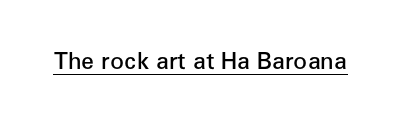
The image shows 23 px text type, upright; set normal letter spacing, underlined.
